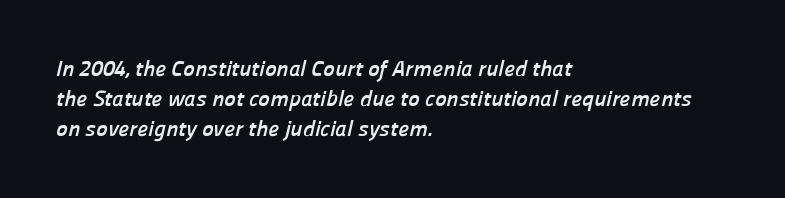
{"bold": "yes", "underline": "no", "align": "left", "line_spacing": "normal", "line_spacing_ratio": 1.37, "letter_spacing": "normal", "letter_spacing_em": 0.0, "glyph_px": 22}
